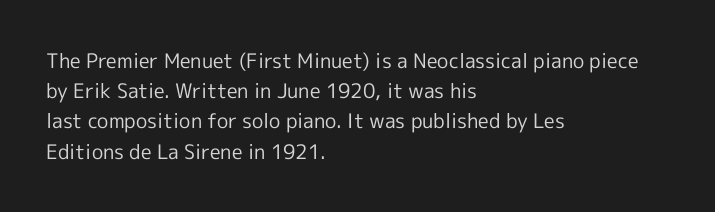
{"italic": "no", "bold": "no", "underline": "no", "align": "left", "line_spacing": "normal", "line_spacing_ratio": 1.51, "letter_spacing": "normal", "letter_spacing_em": 0.0, "glyph_px": 20}
